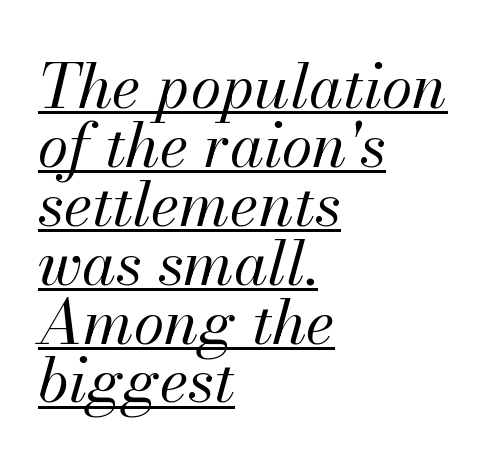
The image shows 62 px regular-weight type, italic (leaning right); set left-aligned, tight line spacing (0.95x), normal letter spacing, underlined; medium stroke contrast and a small x-height.
